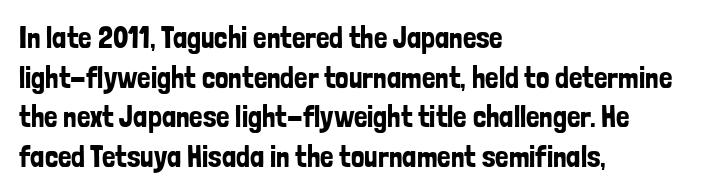
The image shows 30 px condensed sans-serif type, upright; set left-aligned, normal line spacing (1.32x), normal letter spacing, not underlined; low stroke contrast and a medium x-height.
